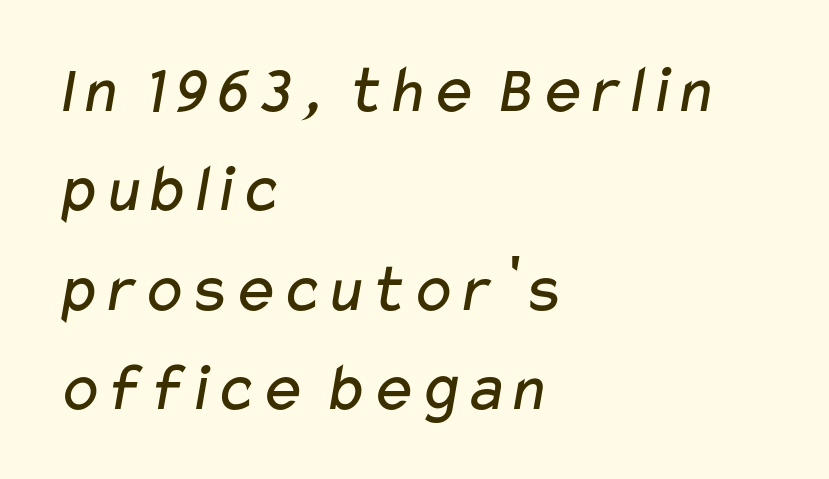
The image shows 69 px regular-weight, wide sans-serif type; set left-aligned, normal line spacing (1.44x), normal letter spacing, not underlined; low stroke contrast and a medium x-height.
